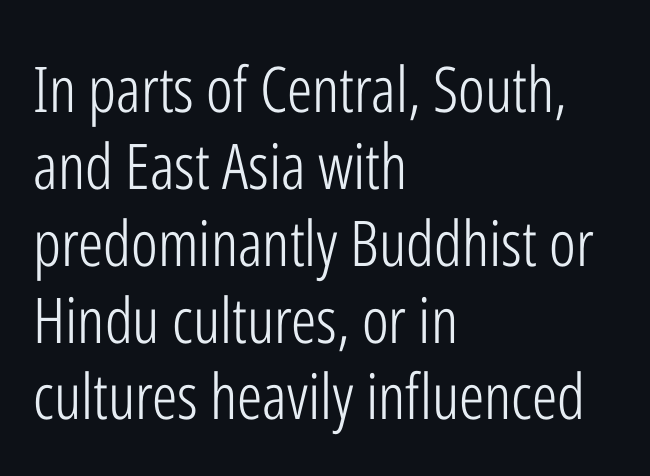
Proportional: the letters do not fall into vertical columns. The paragraph has a hard left edge and a soft right edge. This is the regular roman posture of the typeface. Honestly, there is no underline to notice here at all.
